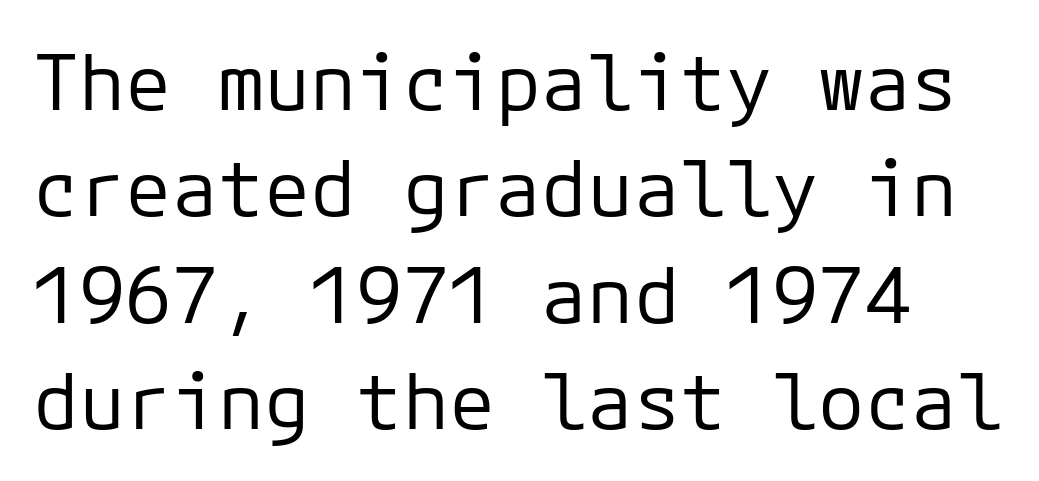
The passage shown is not bold in any degree. Regular leading. The passage shown is not underscored anywhere. No italicization has been applied; the sample stays upright.
